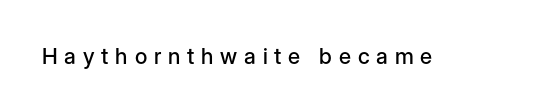
Q: Is the text italic (slanted)? A: No, it is upright.
Q: Is the text underlined? A: No.
Q: Is the spacing between letters normal or unusually wide? A: Unusually wide.
